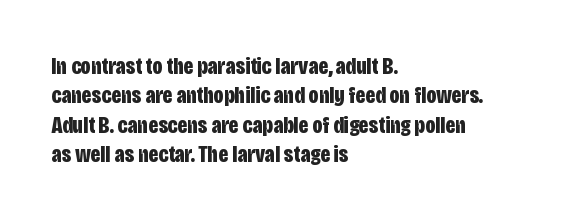
The image shows 24 px bold type, upright; set left-aligned, line spacing 1.22x, normal letter spacing, not underlined.
